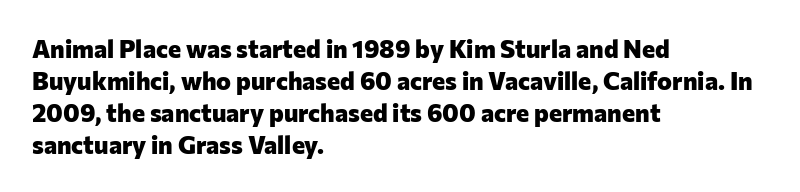
The image shows 25 px bold type, upright; set left-aligned, normal line spacing (1.28x), normal letter spacing, not underlined.
